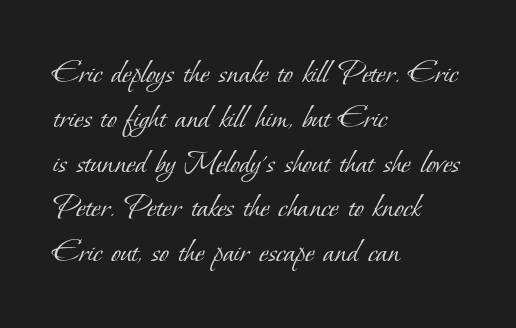
The image shows 35 px light serif type; set left-aligned, normal line spacing (1.28x), normal letter spacing, not underlined; low stroke contrast and a small x-height.
